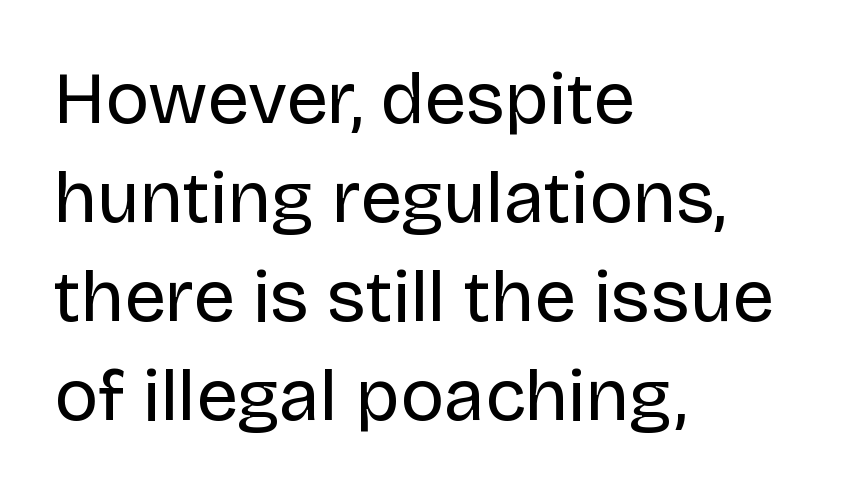
Q: Is the text bold? A: No.
Q: Is the text italic (slanted)? A: No, it is upright.
Q: Is the typeface a serif or a sans-serif typeface? A: Sans-serif.
Q: Is the text underlined? A: No.
Q: How is the paragraph aligned? A: Left-aligned.
Q: Is the spacing between letters normal or unusually wide? A: Normal.
Q: Is the spacing between lines tight, normal or loose? A: Normal.
Q: Width (condensed, normal, or wide)? A: Normal.
Q: Stroke contrast? A: Low.
Q: x-height? A: Large.
Q: Monospaced? A: No.
